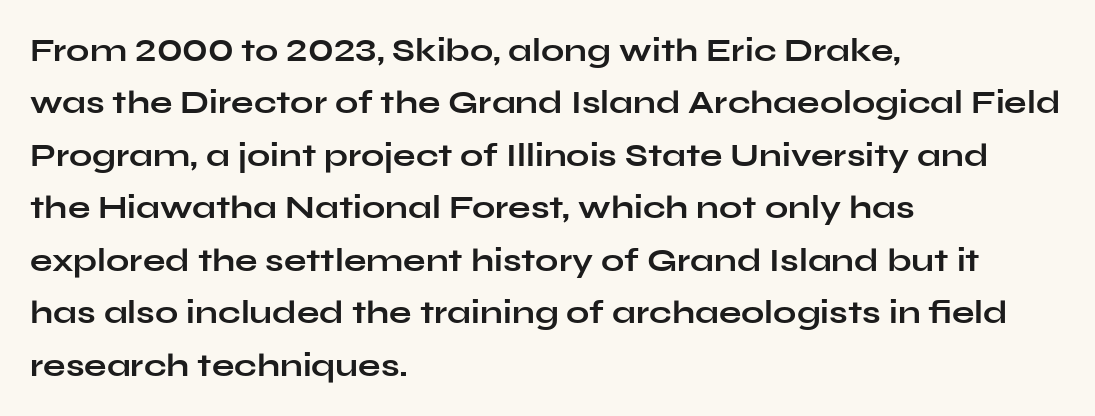
Q: Is the text bold? A: Yes.
Q: Is the text italic (slanted)? A: No, it is upright.
Q: Is the typeface a serif or a sans-serif typeface? A: Sans-serif.
Q: Is the text underlined? A: No.
Q: How is the paragraph aligned? A: Left-aligned.
Q: Is the spacing between letters normal or unusually wide? A: Normal.
Q: Is the spacing between lines tight, normal or loose? A: Normal.
Q: Width (condensed, normal, or wide)? A: Wide.
Q: Stroke contrast? A: Low.
Q: x-height? A: Medium.
Q: Monospaced? A: No.
